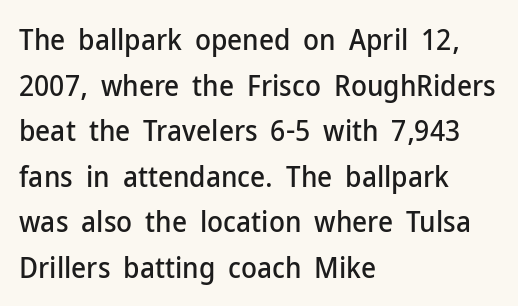
This sample keeps an unexceptional amount of space between lines. Posture: vertical. Looks like regular typesetting: each glyph gets only the width it needs. Descenders are the only things crossing below the line.
